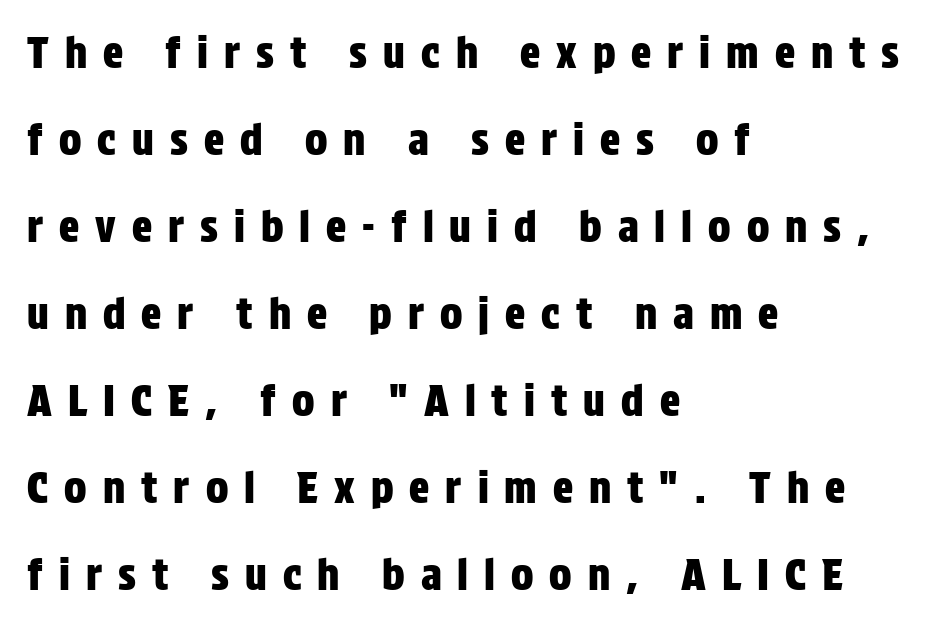
The image shows 42 px condensed sans-serif type, upright; set left-aligned, loose line spacing (2.07x), unusually wide letter spacing (+0.38 em), not underlined; low stroke contrast and a large x-height.
